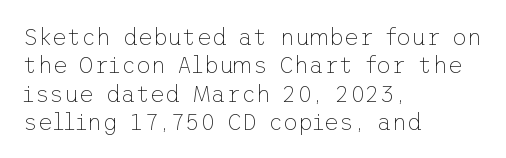
Nobody touched the tracking dial on this one. Visually the block forms a straight wall on the left and a jagged coastline on the right. Posture: upright roman. Beneath every word, the page is bare.
